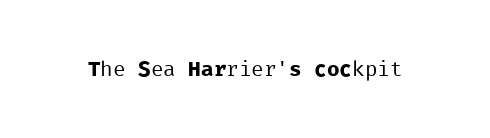
The passage shown is not underscored anywhere. The font's upright variant was chosen for this text. Stems here are at most as thick as an everyday book face. Observe the ordinary spacing: letters are neighbours, not strangers.
